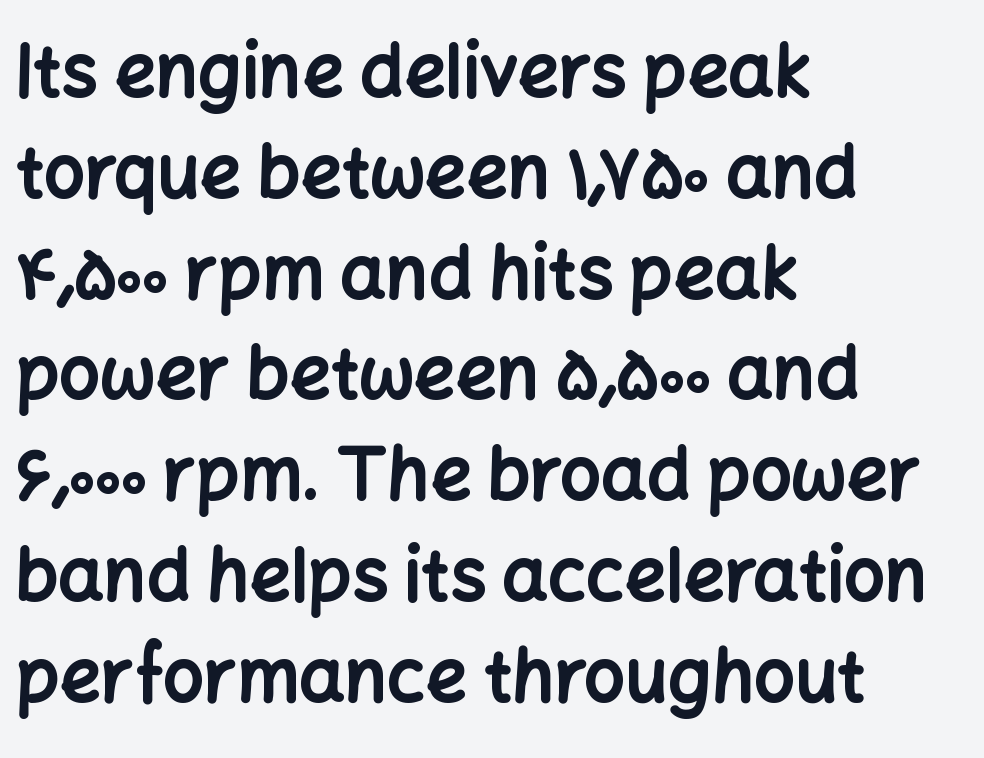
Q: Is the text bold? A: Yes.
Q: Is the text italic (slanted)? A: No, it is upright.
Q: Is the typeface a serif or a sans-serif typeface? A: Sans-serif.
Q: Is the text underlined? A: No.
Q: How is the paragraph aligned? A: Left-aligned.
Q: Is the spacing between letters normal or unusually wide? A: Normal.
Q: Is the spacing between lines tight, normal or loose? A: Normal.
Q: Width (condensed, normal, or wide)? A: Normal.
Q: Stroke contrast? A: Low.
Q: x-height? A: Medium.
Q: Monospaced? A: No.
